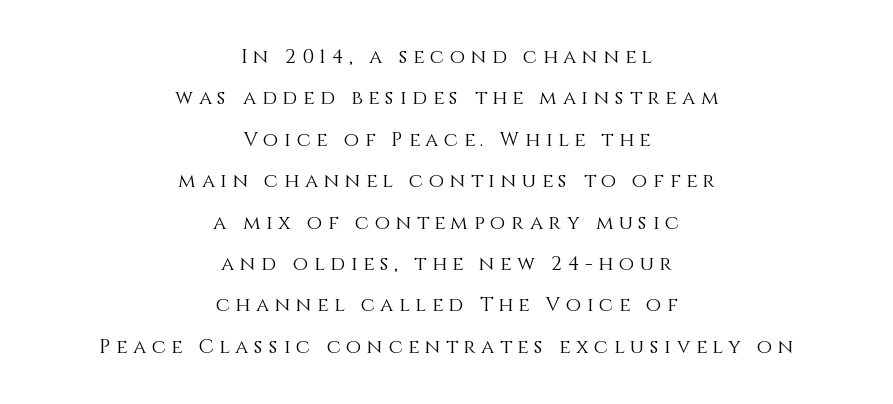
Q: Is the text bold? A: No.
Q: Is the text italic (slanted)? A: No, it is upright.
Q: Is the text underlined? A: No.
Q: How is the paragraph aligned? A: Centered.
Q: Is the spacing between letters normal or unusually wide? A: Unusually wide.
Q: Is the spacing between lines tight, normal or loose? A: Loose.
